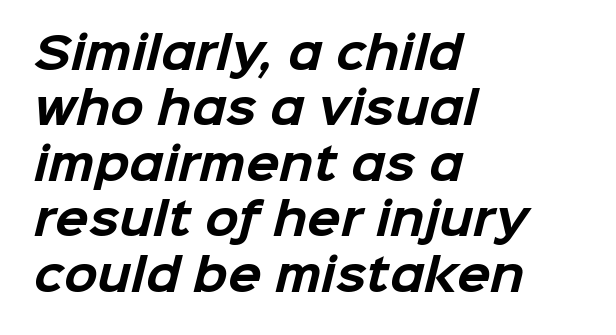
{"serif": "no", "bold": "yes", "weight": "bold", "width": "normal", "stroke_contrast": "low", "x_height": "medium", "monospaced": "no", "underline": "no", "align": "left", "line_spacing": "normal", "line_spacing_ratio": 1.26, "letter_spacing": "normal", "letter_spacing_em": 0.0, "glyph_px": 44}
